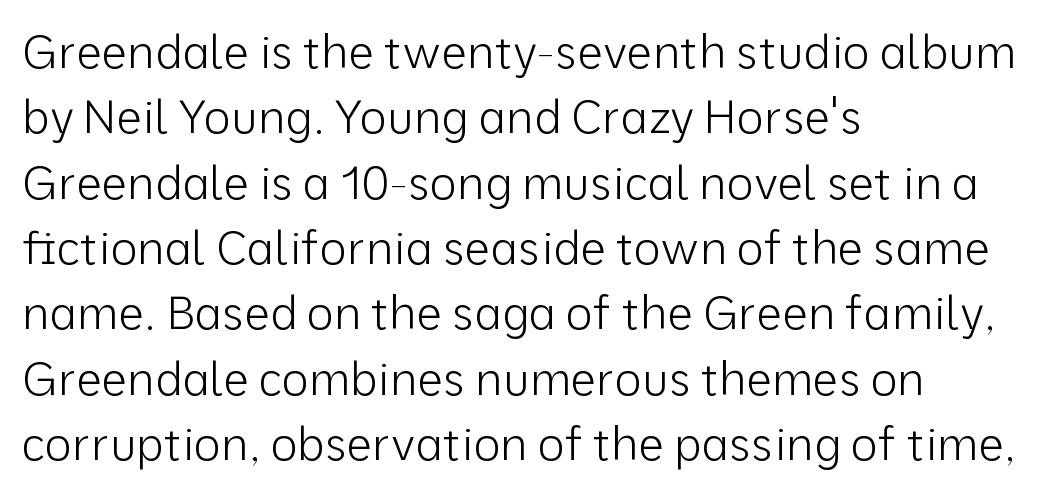
No word sits above an underline. One glance says typical: line gaps are just what's usual. Short and long lines alike share a common starting point at left. Ascenders rise straight up at ninety degrees.
